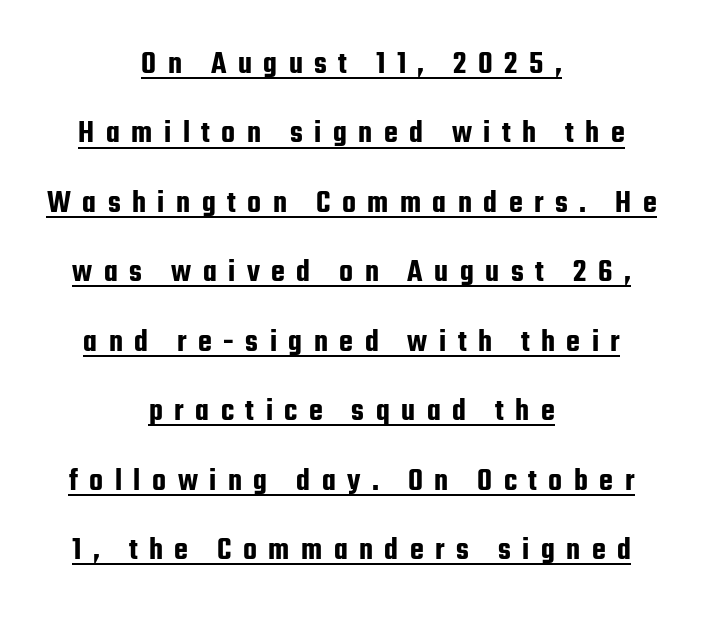
Q: Is the text italic (slanted)? A: No, it is upright.
Q: Is the typeface a serif or a sans-serif typeface? A: Sans-serif.
Q: Is the text underlined? A: Yes.
Q: How is the paragraph aligned? A: Centered.
Q: Is the spacing between letters normal or unusually wide? A: Unusually wide.
Q: Is the spacing between lines tight, normal or loose? A: Loose.
Q: Width (condensed, normal, or wide)? A: Condensed.
Q: Stroke contrast? A: Low.
Q: x-height? A: Medium.
Q: Monospaced? A: No.
